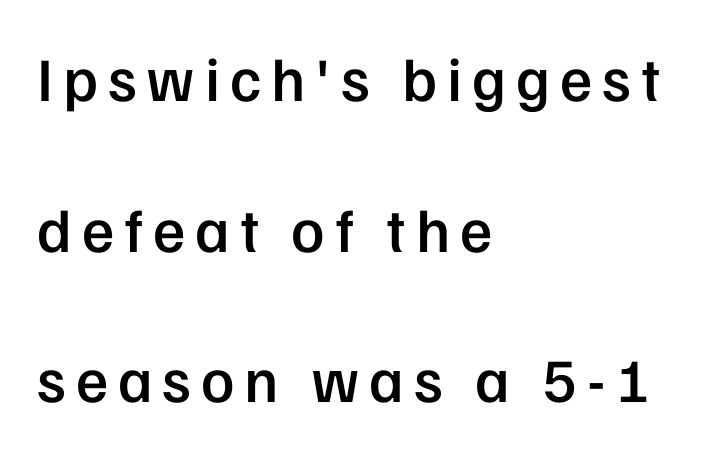
{"serif": "no", "italic": "no", "bold": "semi", "weight": "semibold", "width": "normal", "stroke_contrast": "low", "x_height": "medium", "monospaced": "no", "underline": "no", "align": "left", "line_spacing": "loose", "line_spacing_ratio": 2.43, "glyph_px": 62}
